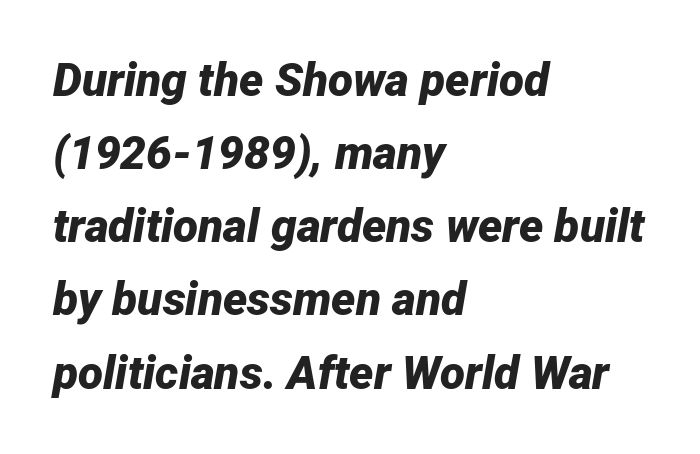
Notice how the passage keeps a crisp vertical edge on the left only. Nobody touched the tracking dial on this one. Character widths vary here, with narrow letters taking less room than wide ones. Vertical spacing — default.
